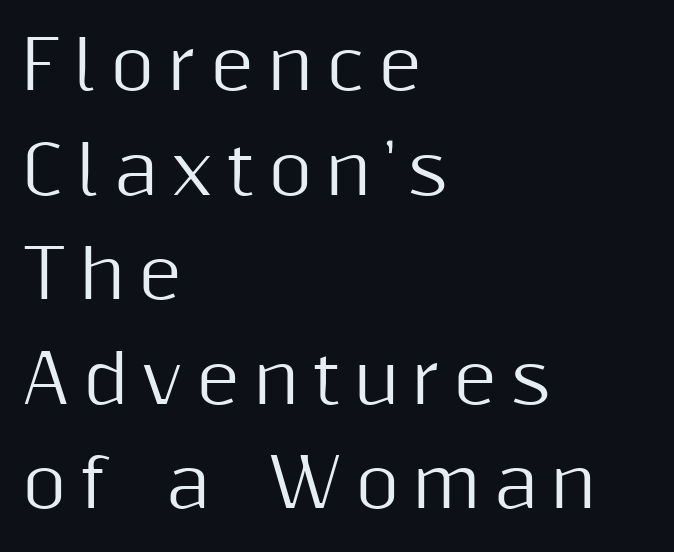
Each row of text sits above clean, open space. Upright lettering throughout. A typesetter would label this face a sans. Horizontal bands of white between lines are of average thickness. Horizontal alignment here is leftward, the default for most running prose. Proportional: the letters do not fall into vertical columns.
